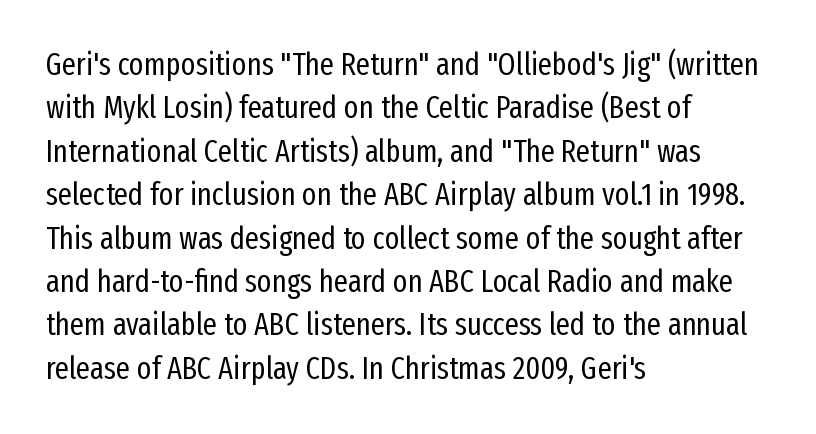
The image shows 31 px regular-weight, condensed sans-serif type, upright; set left-aligned, normal line spacing (1.4x), normal letter spacing, not underlined; low stroke contrast and a medium x-height.
